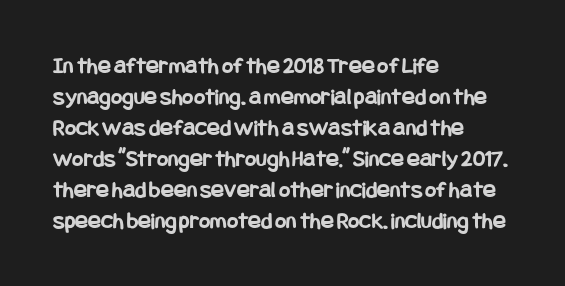
{"italic": "no", "bold": "yes", "underline": "no", "align": "left", "line_spacing": "normal", "line_spacing_ratio": 1.29, "letter_spacing": "normal", "letter_spacing_em": 0.0, "glyph_px": 24}
